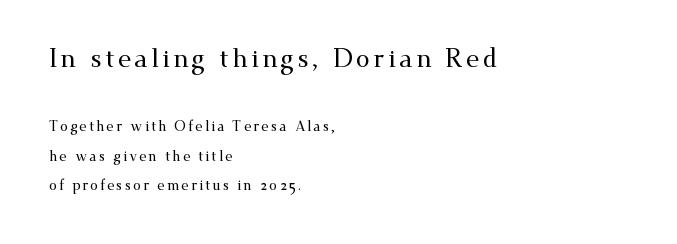
{"italic": "no", "underline": "no", "align": "left", "line_spacing": "loose", "line_spacing_ratio": 2.09, "larger_block": "first", "size_ratio": 1.79, "glyph_px": 25}
